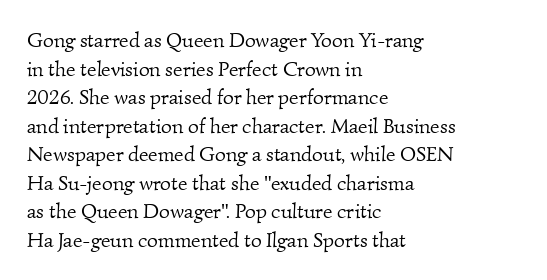
{"bold": "no", "underline": "no", "align": "left", "line_spacing": "normal", "line_spacing_ratio": 1.36, "letter_spacing": "normal", "letter_spacing_em": 0.0, "glyph_px": 21}
